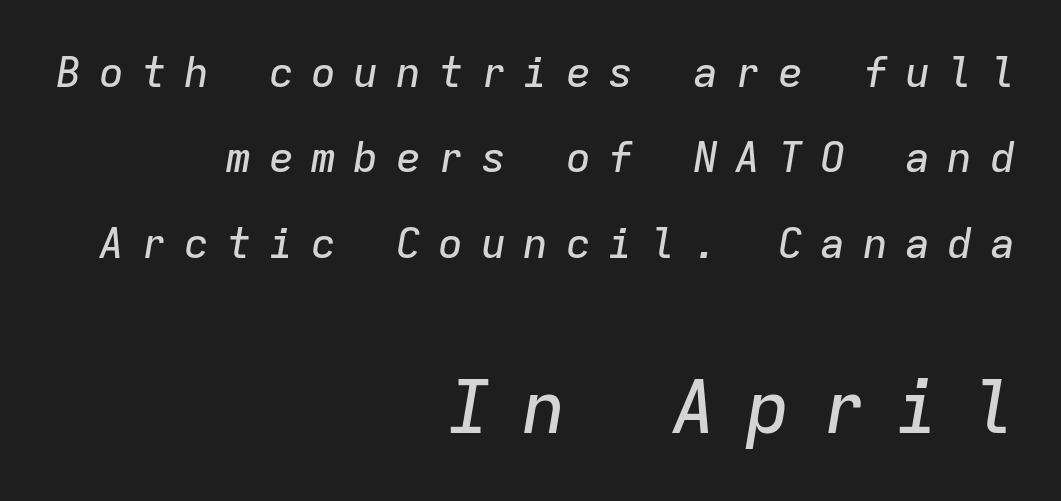
Q: Is the text italic (slanted)? A: Yes, it leans right by about 9 degrees.
Q: Is the text underlined? A: No.
Q: How is the paragraph aligned? A: Right-aligned.
Q: Is the spacing between letters normal or unusually wide? A: Unusually wide.
Q: Is the spacing between lines tight, normal or loose? A: Loose.
Q: Which block of text is set in a larger size, the first (top) or the second (bottom)? A: The second (bottom) one.
Q: Width (condensed, normal, or wide)? A: Normal.
Q: Stroke contrast? A: Low.
Q: x-height? A: Medium.
Q: Monospaced? A: Yes.
